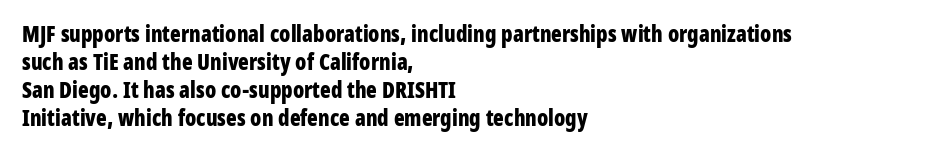
The passage is arranged the way most books set body copy — flush left. No word sits above an underline. Nobody touched the tracking dial on this one. Stroke thickness is high; the sample reads as a true bold.
